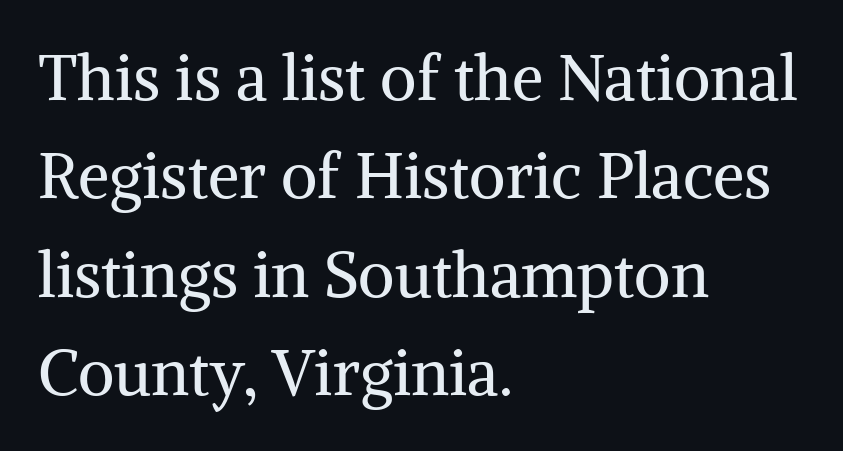
{"serif": "yes", "italic": "no", "bold": "no", "weight": "regular", "width": "normal", "stroke_contrast": "medium", "x_height": "medium", "monospaced": "no", "underline": "no", "align": "left", "line_spacing": "normal", "line_spacing_ratio": 1.56, "letter_spacing": "normal", "letter_spacing_em": 0.0, "glyph_px": 63}
